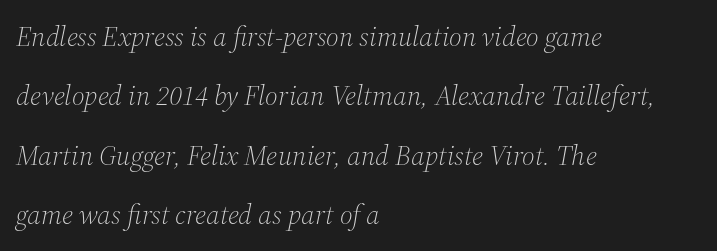
Q: Is the text bold? A: No.
Q: Is the text italic (slanted)? A: Yes, it leans right by about 12 degrees.
Q: Is the typeface a serif or a sans-serif typeface? A: Serif.
Q: Is the text underlined? A: No.
Q: How is the paragraph aligned? A: Left-aligned.
Q: Is the spacing between letters normal or unusually wide? A: Normal.
Q: Is the spacing between lines tight, normal or loose? A: Loose.
Q: Width (condensed, normal, or wide)? A: Normal.
Q: Stroke contrast? A: Medium.
Q: x-height? A: Medium.
Q: Monospaced? A: No.
